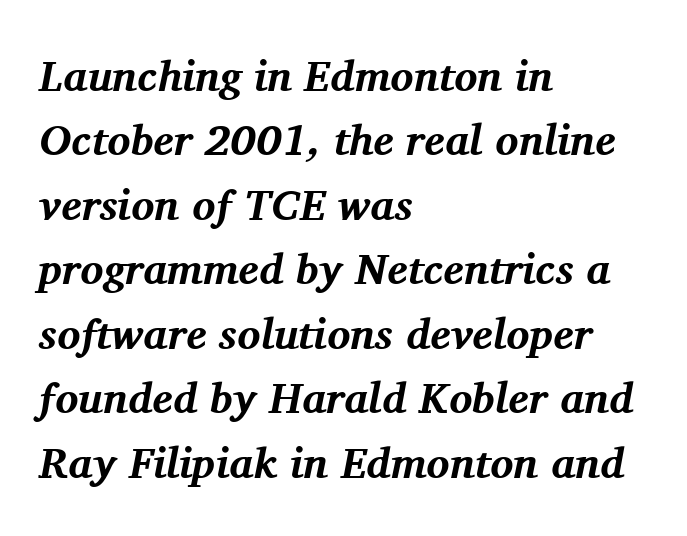
Q: Is the text bold? A: Yes.
Q: Is the text italic (slanted)? A: Yes, it leans right by about 11 degrees.
Q: Is the typeface a serif or a sans-serif typeface? A: Serif.
Q: Is the text underlined? A: No.
Q: How is the paragraph aligned? A: Left-aligned.
Q: Is the spacing between letters normal or unusually wide? A: Normal.
Q: Is the spacing between lines tight, normal or loose? A: Normal.
Q: Width (condensed, normal, or wide)? A: Normal.
Q: Stroke contrast? A: Medium.
Q: x-height? A: Medium.
Q: Monospaced? A: No.
